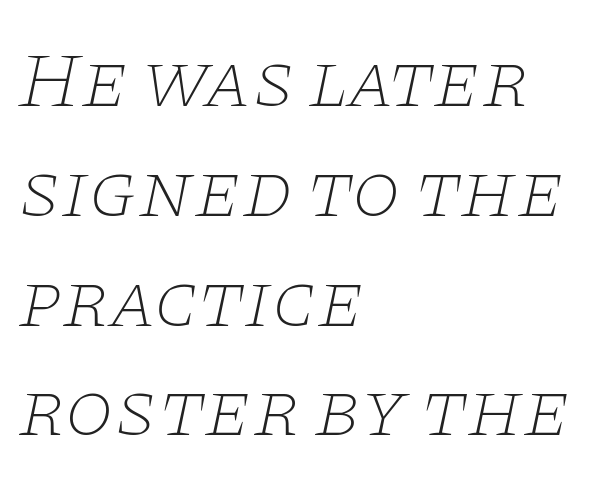
Evenly set lines give the paragraph a standard silhouette. What stands out about the letter spacing? Nothing — it is the standard amount. When letters slant like this, we call the style italic. Is this a sans? No — the strokes have serifs. These lines are set flush left with a ragged right edge. The characters are drawn with everyday or finer stroke widths.
